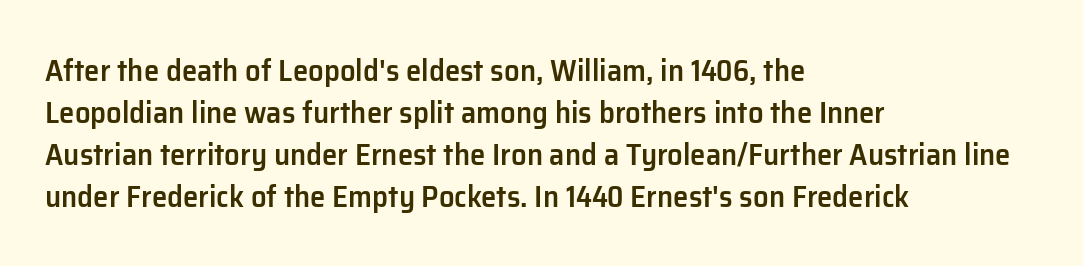
The image shows 31 px semibold sans-serif type, upright; set left-aligned, normal line spacing (1.35x), normal letter spacing, not underlined; low stroke contrast and a medium x-height.
